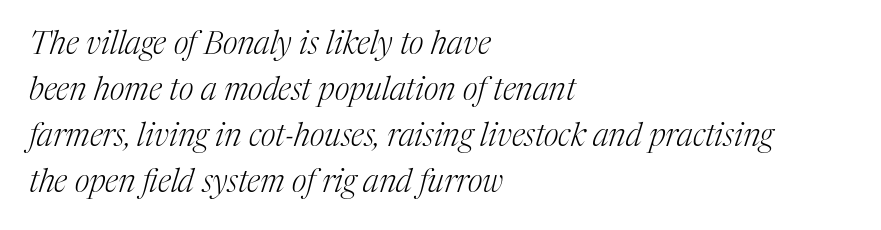
Q: Is the text bold? A: No.
Q: Is the text italic (slanted)? A: Yes, it leans right by about 17 degrees.
Q: Is the typeface a serif or a sans-serif typeface? A: Serif.
Q: Is the text underlined? A: No.
Q: How is the paragraph aligned? A: Left-aligned.
Q: Is the spacing between letters normal or unusually wide? A: Normal.
Q: Is the spacing between lines tight, normal or loose? A: Normal.
Q: Width (condensed, normal, or wide)? A: Normal.
Q: Stroke contrast? A: Medium.
Q: x-height? A: Medium.
Q: Monospaced? A: No.
